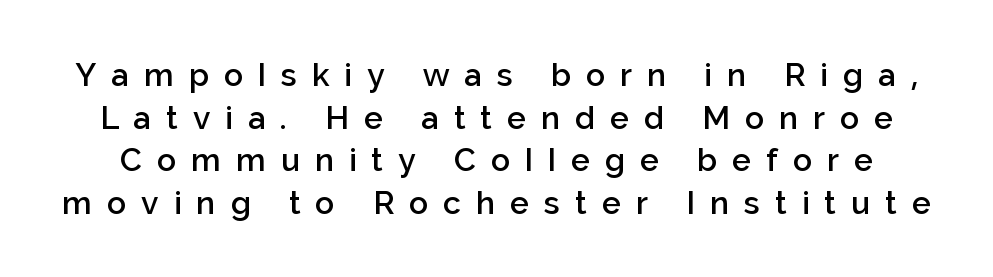
Emphasis by weight is partial: semibold. Quick note: interline space is typical. This rendering features lettering with no underline. Serif or sans? Sans — the stroke terminals are bare. Loose tracking; the words dissolve into strings of separated letters.
